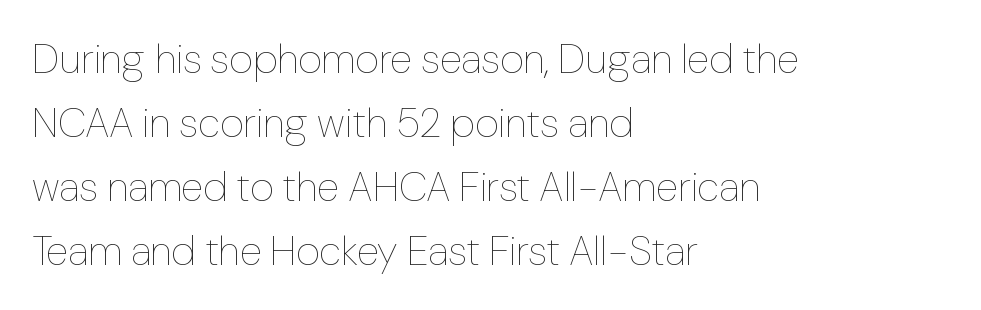
Q: Is the text bold? A: No.
Q: Is the text italic (slanted)? A: No, it is upright.
Q: Is the text underlined? A: No.
Q: How is the paragraph aligned? A: Left-aligned.
Q: Is the spacing between letters normal or unusually wide? A: Normal.
Q: Is the spacing between lines tight, normal or loose? A: Normal.
Q: Width (condensed, normal, or wide)? A: Normal.
Q: Stroke contrast? A: Low.
Q: x-height? A: Medium.
Q: Monospaced? A: No.
